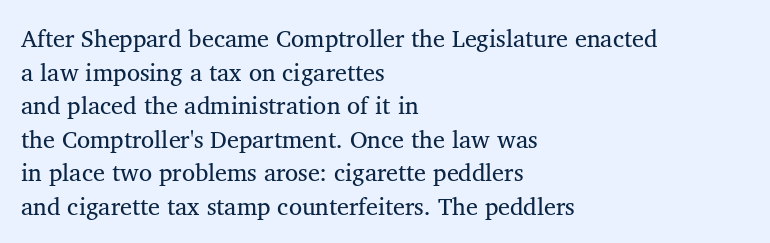
Q: Is the text bold? A: No.
Q: Is the text italic (slanted)? A: No, it is upright.
Q: Is the text underlined? A: No.
Q: How is the paragraph aligned? A: Left-aligned.
Q: Is the spacing between letters normal or unusually wide? A: Normal.
Q: Is the spacing between lines tight, normal or loose? A: Normal.
